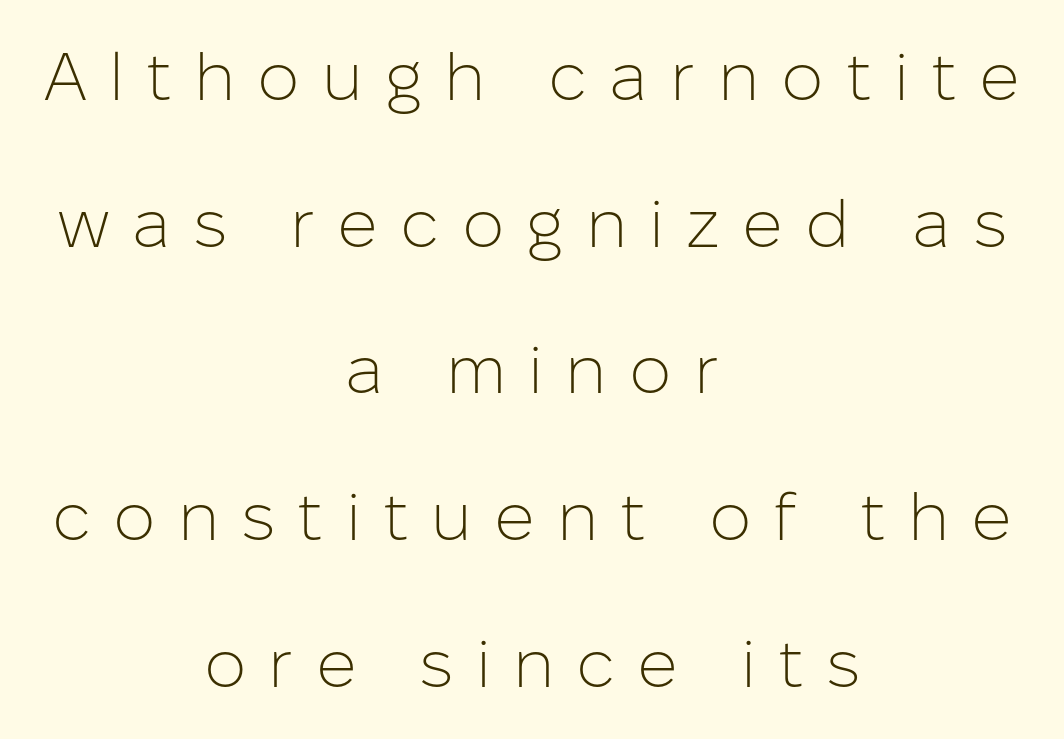
Do the letters lean? They stand straight. Font category for this specimen: sans-serif. Widely set lines give the paragraph a tall, airy silhouette. Spacing between characters has been opened up far beyond the box default. The rendering positions every line midway between the sides.
